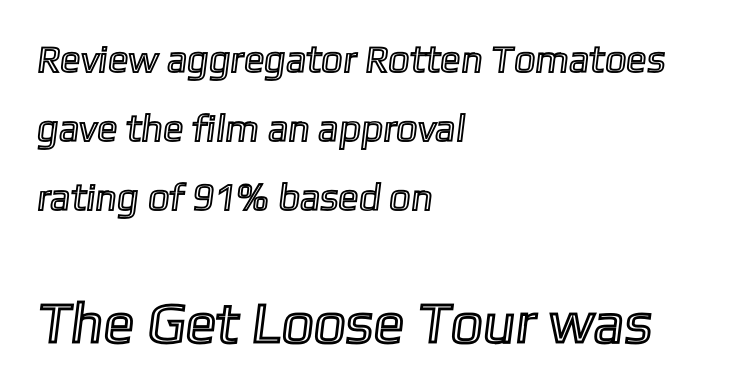
Q: Is the text underlined? A: No.
Q: How is the paragraph aligned? A: Left-aligned.
Q: Is the spacing between letters normal or unusually wide? A: Normal.
Q: Which block of text is set in a larger size, the first (top) or the second (bottom)? A: The second (bottom) one.
Q: Width (condensed, normal, or wide)? A: Normal.
Q: x-height? A: Medium.
Q: Monospaced? A: No.
